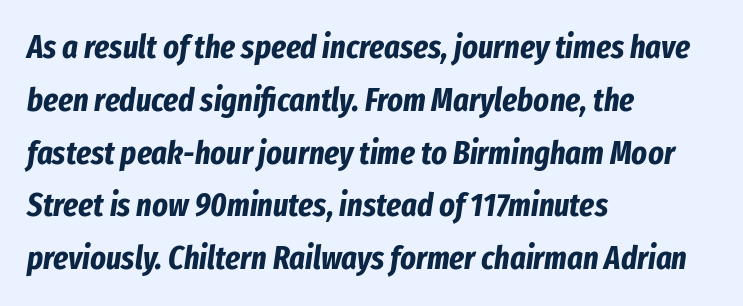
Standard letterfit; no display-style spreading of the glyphs. Layout note: lines flush left. Leading: standard. Clear beneath every line of the passage. Notice how the stems are inclined rather than vertical — that's the hallmark of italics.
